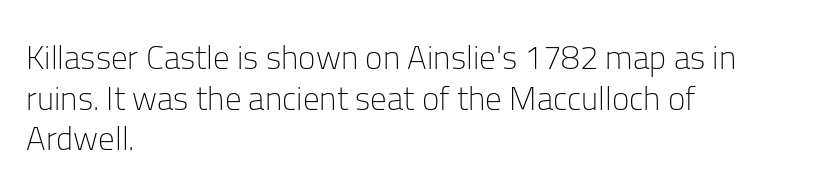
{"serif": "no", "italic": "no", "bold": "no", "weight": "light", "width": "normal", "stroke_contrast": "low", "x_height": "medium", "monospaced": "no", "underline": "no", "align": "left", "line_spacing_ratio": 1.23, "letter_spacing": "normal", "letter_spacing_em": 0.0, "glyph_px": 33}
